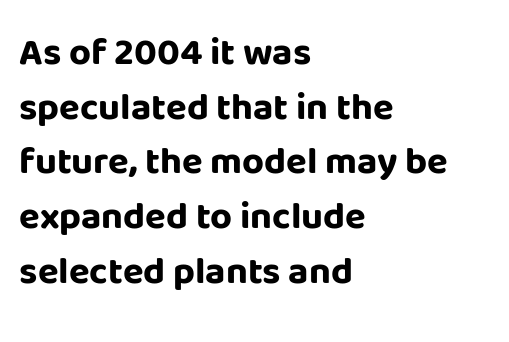
Q: Is the text bold? A: Yes.
Q: Is the text italic (slanted)? A: No, it is upright.
Q: Is the typeface a serif or a sans-serif typeface? A: Sans-serif.
Q: Is the text underlined? A: No.
Q: How is the paragraph aligned? A: Left-aligned.
Q: Is the spacing between letters normal or unusually wide? A: Normal.
Q: Is the spacing between lines tight, normal or loose? A: Normal.
Q: Width (condensed, normal, or wide)? A: Normal.
Q: Stroke contrast? A: Low.
Q: x-height? A: Large.
Q: Monospaced? A: No.
